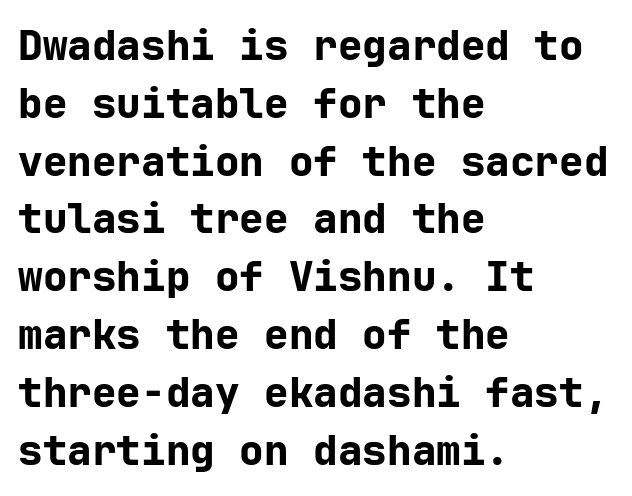
The image shows 41 px bold sans-serif type, upright; set left-aligned, normal line spacing (1.41x), normal letter spacing, not underlined; low stroke contrast and a medium x-height.
